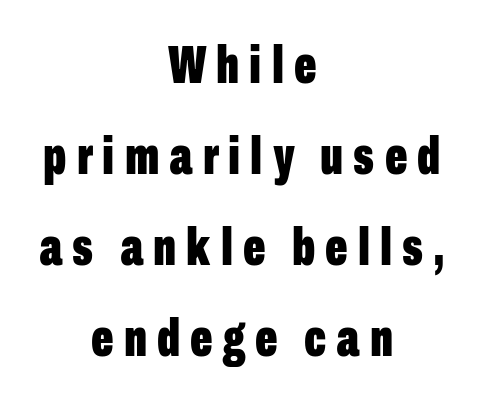
The rendering positions every line midway between the sides. Varying glyph widths throughout — classic text-font behaviour. Type style note: lacks serifs. The font's upright variant was chosen for this text.
